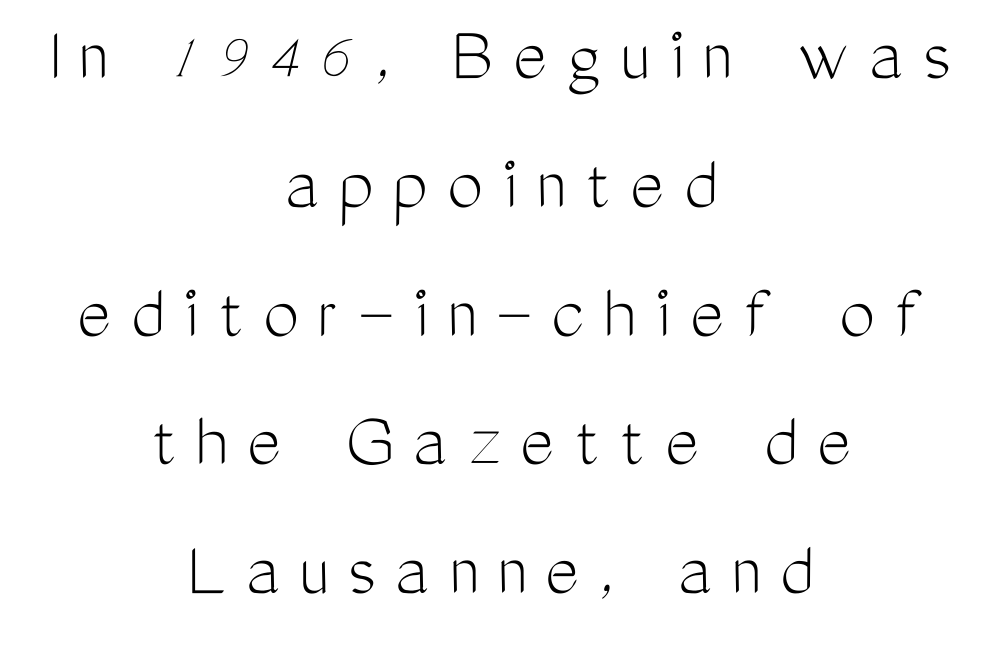
Q: Is the text bold? A: No.
Q: Is the text italic (slanted)? A: No, it is upright.
Q: Is the typeface a serif or a sans-serif typeface? A: Sans-serif.
Q: Is the text underlined? A: No.
Q: How is the paragraph aligned? A: Centered.
Q: Is the spacing between letters normal or unusually wide? A: Unusually wide.
Q: Is the spacing between lines tight, normal or loose? A: Normal.
Q: Width (condensed, normal, or wide)? A: Condensed.
Q: Stroke contrast? A: Medium.
Q: x-height? A: Medium.
Q: Monospaced? A: No.
